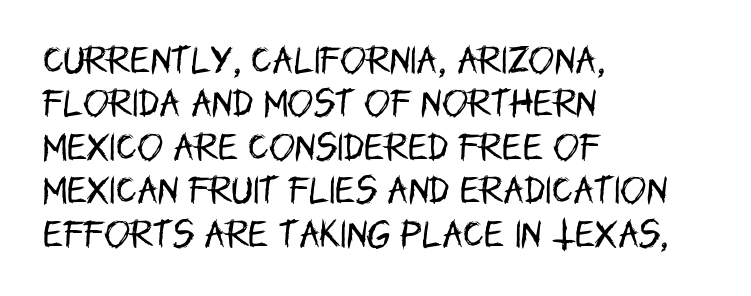
Q: Is the text bold? A: No.
Q: Is the text italic (slanted)? A: No, it is upright.
Q: Is the typeface a serif or a sans-serif typeface? A: Sans-serif.
Q: Is the text underlined? A: No.
Q: How is the paragraph aligned? A: Left-aligned.
Q: Is the spacing between letters normal or unusually wide? A: Normal.
Q: Is the spacing between lines tight, normal or loose? A: Normal.
Q: Width (condensed, normal, or wide)? A: Condensed.
Q: Stroke contrast? A: Low.
Q: x-height? A: Large.
Q: Monospaced? A: No.
